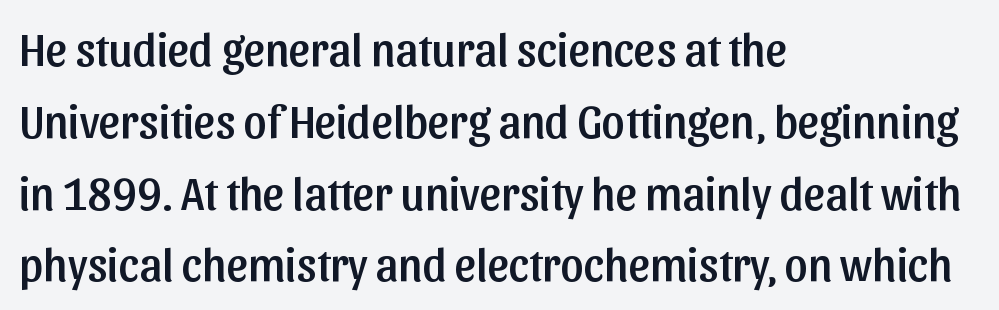
{"serif": "no", "italic": "no", "width": "normal", "stroke_contrast": "low", "x_height": "medium", "monospaced": "no", "underline": "no", "align": "left", "line_spacing": "normal", "line_spacing_ratio": 1.56, "letter_spacing": "normal", "letter_spacing_em": 0.0, "glyph_px": 46}
